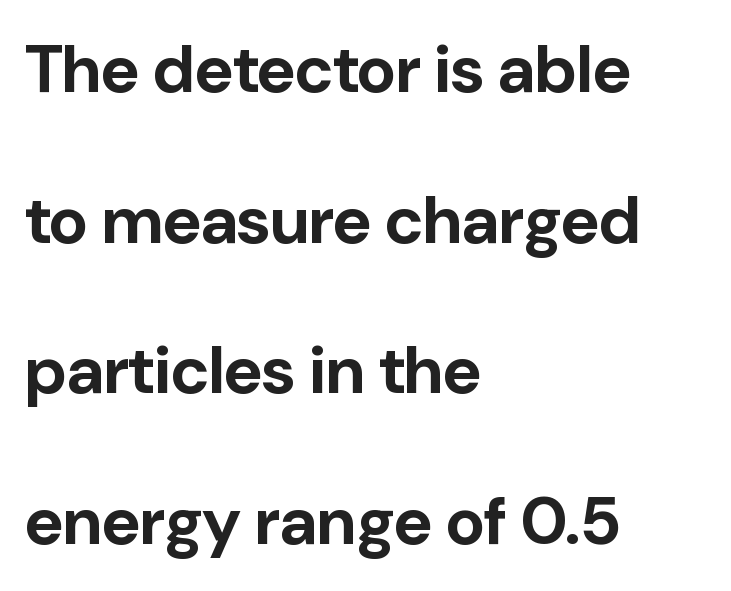
Look at the bottom of the vertical strokes: they stop flat, with no serifs. These lines are rendered in a variable-pitch font. The lettering stays uniformly vertical, giving the passage a roman look. The specimen omits any rule beneath the text block's lines. Notice how thick the strokes are: this is what a full bold looks like. Compared with typical body copy, the letter spacing here is the same.
